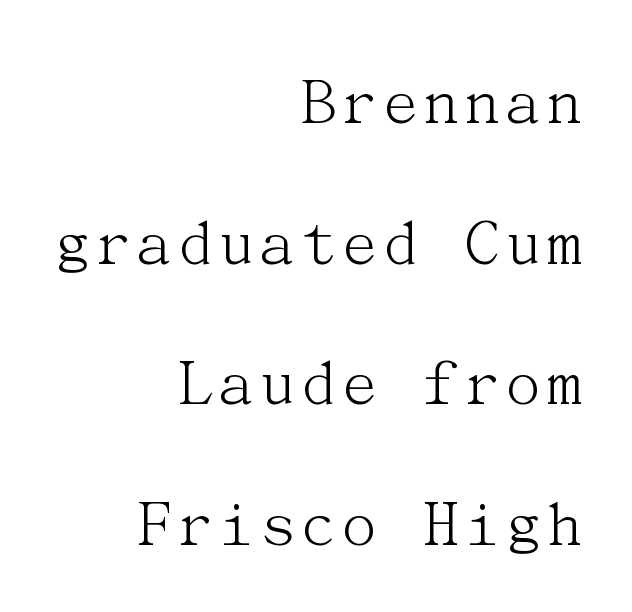
Q: Is the text bold? A: No.
Q: Is the text italic (slanted)? A: No, it is upright.
Q: Is the typeface a serif or a sans-serif typeface? A: Serif.
Q: Is the text underlined? A: No.
Q: How is the paragraph aligned? A: Right-aligned.
Q: Is the spacing between letters normal or unusually wide? A: Normal.
Q: Is the spacing between lines tight, normal or loose? A: Loose.
Q: Width (condensed, normal, or wide)? A: Normal.
Q: Stroke contrast? A: Medium.
Q: x-height? A: Medium.
